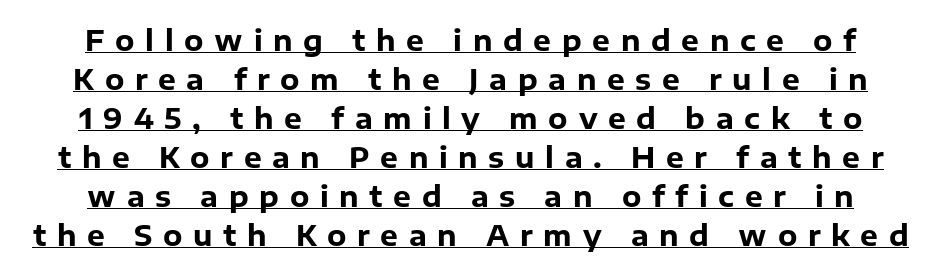
{"serif": "no", "italic": "no", "bold": "yes", "weight": "heavy", "width": "normal", "stroke_contrast": "low", "x_height": "medium", "monospaced": "no", "underline": "yes", "line_spacing": "normal", "line_spacing_ratio": 1.39, "letter_spacing": "wide", "letter_spacing_em": 0.38, "glyph_px": 28}
